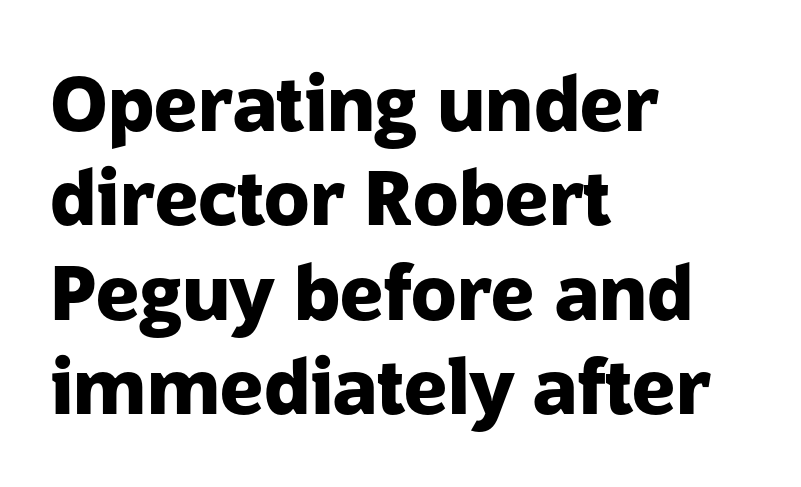
{"serif": "no", "italic": "no", "bold": "yes", "weight": "heavy", "width": "normal", "stroke_contrast": "low", "x_height": "medium", "monospaced": "no", "underline": "no", "align": "left", "line_spacing": "normal", "line_spacing_ratio": 1.26, "letter_spacing": "normal", "letter_spacing_em": 0.0, "glyph_px": 75}
